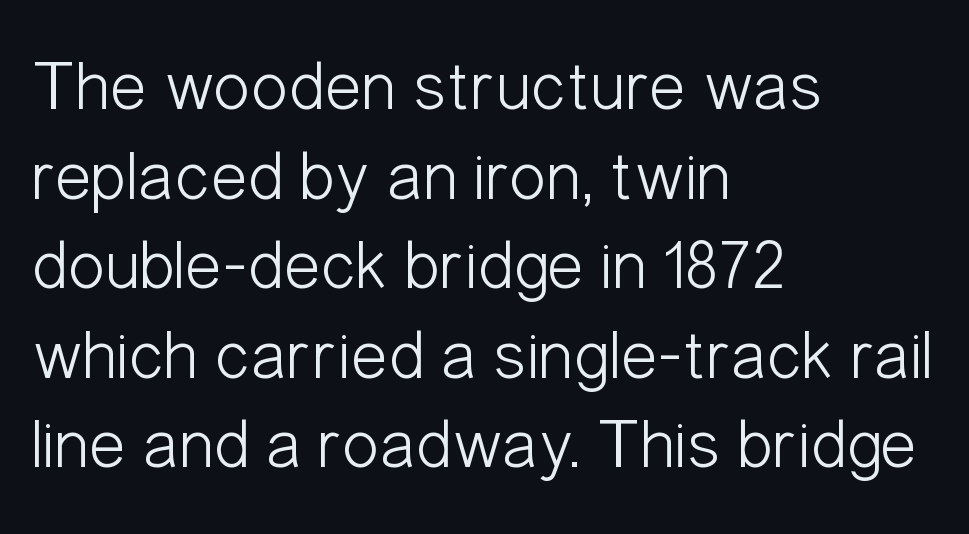
The image shows 70 px light, condensed sans-serif type, upright; set left-aligned, normal line spacing (1.28x), normal letter spacing, not underlined; low stroke contrast and a medium x-height.
